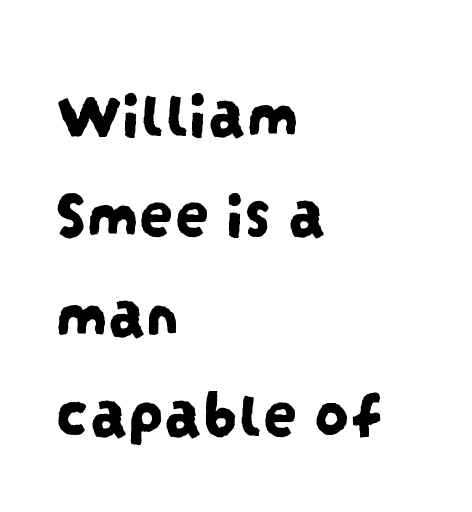
All the whitespace from short lines collects on the right. One glance says typical: line gaps are just what's usual. Is this a fixed-width face? No — the glyphs have proportional, varying widths. What stands out about the letter spacing? Nothing — it is the standard amount.
